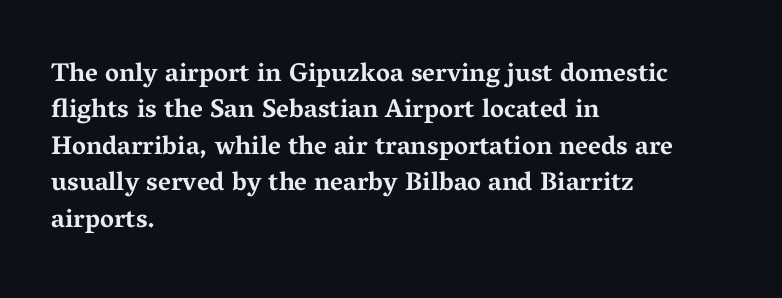
Characters remain perfectly vertical along every line. The passage is arranged the way most books set body copy — flush left. These lines sit exactly where default settings would place them. Nobody touched the tracking dial on this one. Descender tails drop into unmarked territory. Is the type bold? Yes — the strokes are clearly thick and heavy.
